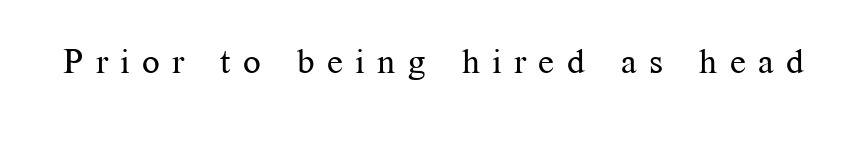
Q: Is the text bold? A: No.
Q: Is the text italic (slanted)? A: No, it is upright.
Q: Is the typeface a serif or a sans-serif typeface? A: Serif.
Q: Is the text underlined? A: No.
Q: Is the spacing between letters normal or unusually wide? A: Unusually wide.
Q: Width (condensed, normal, or wide)? A: Normal.
Q: Stroke contrast? A: Medium.
Q: x-height? A: Medium.
Q: Monospaced? A: No.
